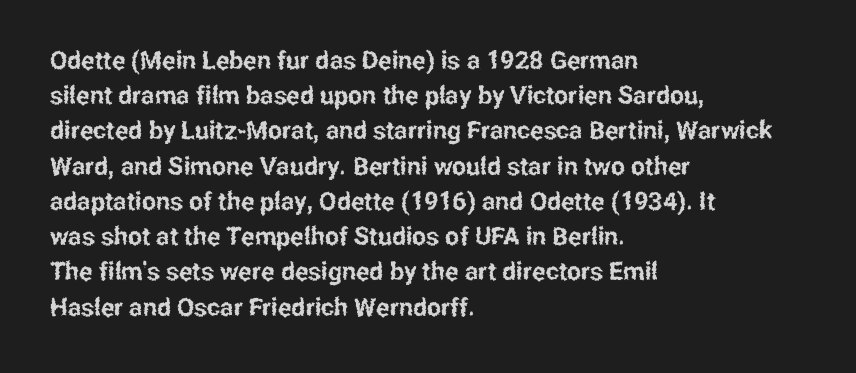
Posture: straight, roman, zero tilt. This rendering uses left alignment, leaving the right contour irregular. This sample keeps an unexceptional amount of space between lines. Bare-footed words on every line.
